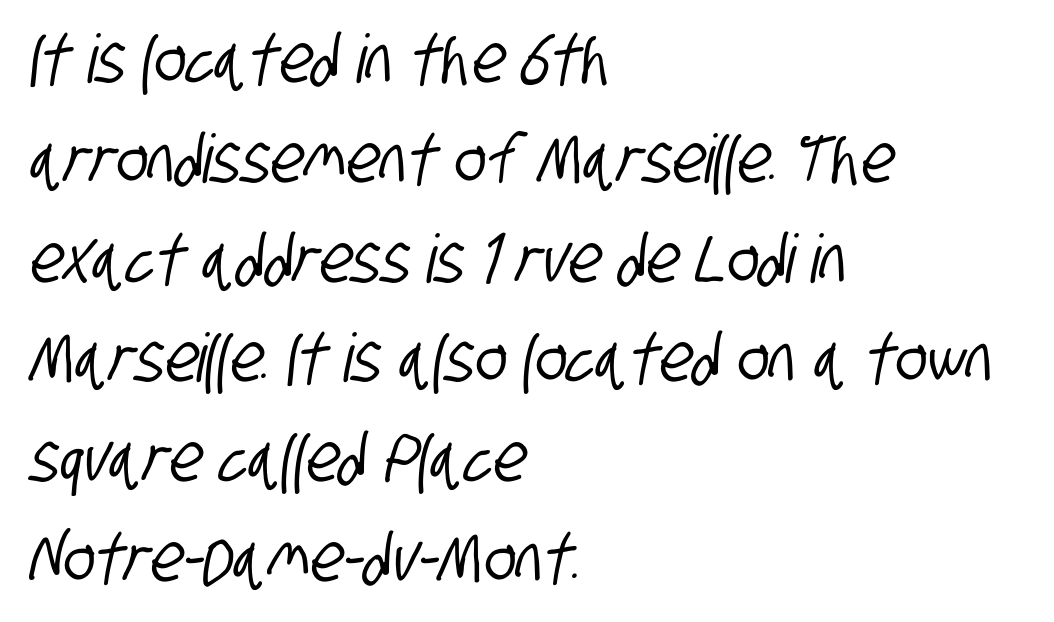
{"serif": "no", "width": "condensed", "stroke_contrast": "low", "x_height": "large", "monospaced": "no", "underline": "no", "align": "left", "line_spacing": "normal", "line_spacing_ratio": 1.49, "letter_spacing": "normal", "letter_spacing_em": 0.0, "glyph_px": 67}
